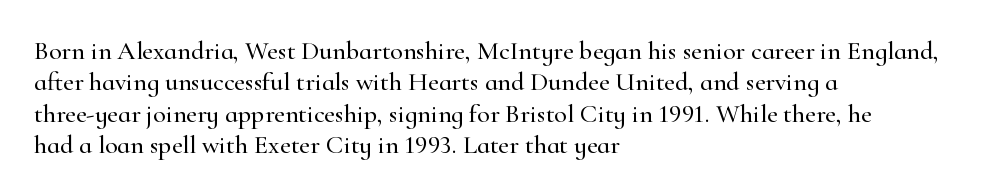
Q: Is the text italic (slanted)? A: No, it is upright.
Q: Is the text underlined? A: No.
Q: How is the paragraph aligned? A: Left-aligned.
Q: Is the spacing between letters normal or unusually wide? A: Normal.
